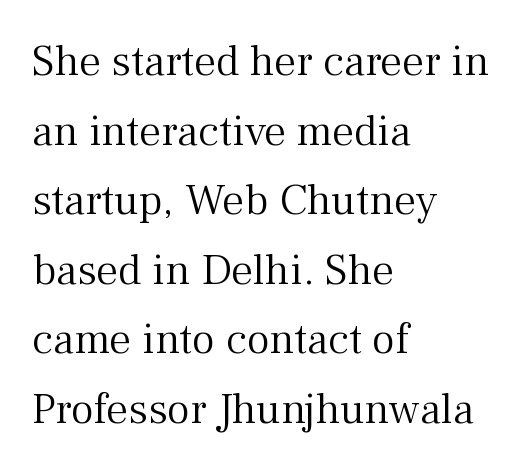
{"serif": "yes", "italic": "no", "bold": "no", "weight": "light", "width": "normal", "stroke_contrast": "medium", "x_height": "medium", "monospaced": "no", "underline": "no", "align": "left", "line_spacing": "normal", "line_spacing_ratio": 1.58, "letter_spacing": "normal", "letter_spacing_em": 0.0, "glyph_px": 44}
